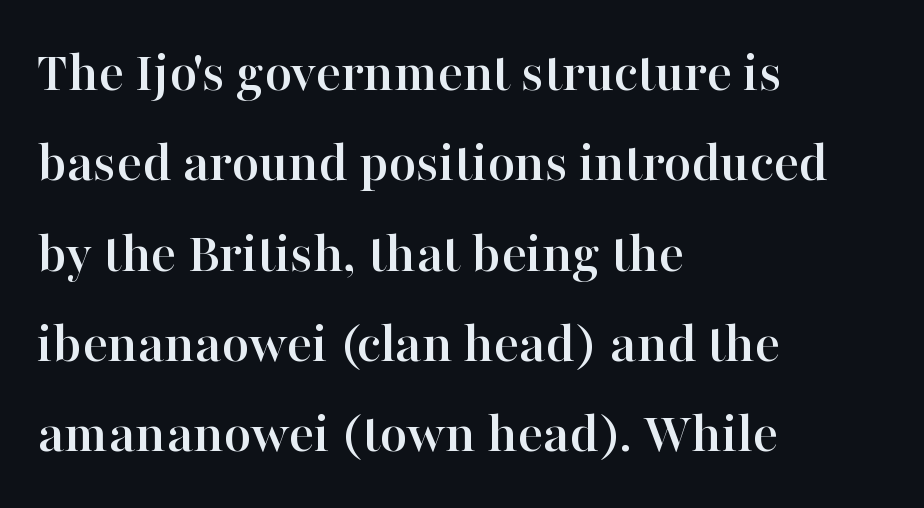
The image shows 59 px serif type, upright; set left-aligned, normal line spacing (1.53x), normal letter spacing, not underlined; high stroke contrast and a medium x-height.
